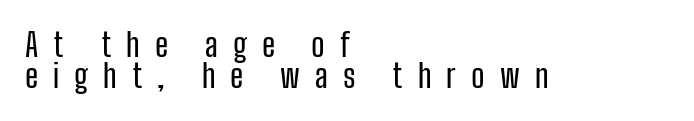
{"serif": "no", "italic": "no", "width": "condensed", "stroke_contrast": "low", "x_height": "medium", "monospaced": "no", "underline": "no", "align": "left", "line_spacing": "tight", "line_spacing_ratio": 0.98, "letter_spacing": "wide", "letter_spacing_em": 0.47, "glyph_px": 32}
